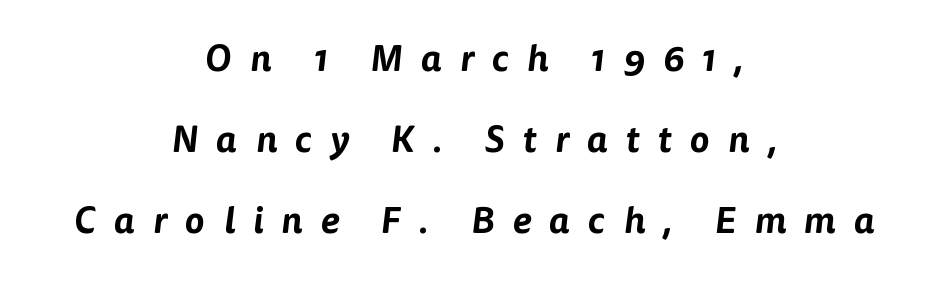
Observe the wide spacing: letters keep a clear distance from each other. The lines in this sample share a center point and differ in where they start and stop. Note: no serifs on the glyphs. Each row of text sits above clean, open space.
